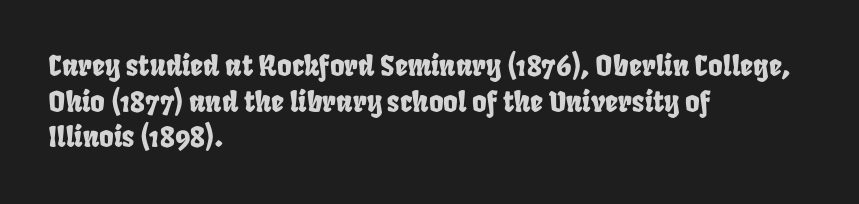
{"width": "condensed", "stroke_contrast": "low", "x_height": "large", "monospaced": "no", "underline": "no", "align": "left", "line_spacing": "normal", "line_spacing_ratio": 1.27, "letter_spacing": "normal", "letter_spacing_em": 0.0, "glyph_px": 28}
